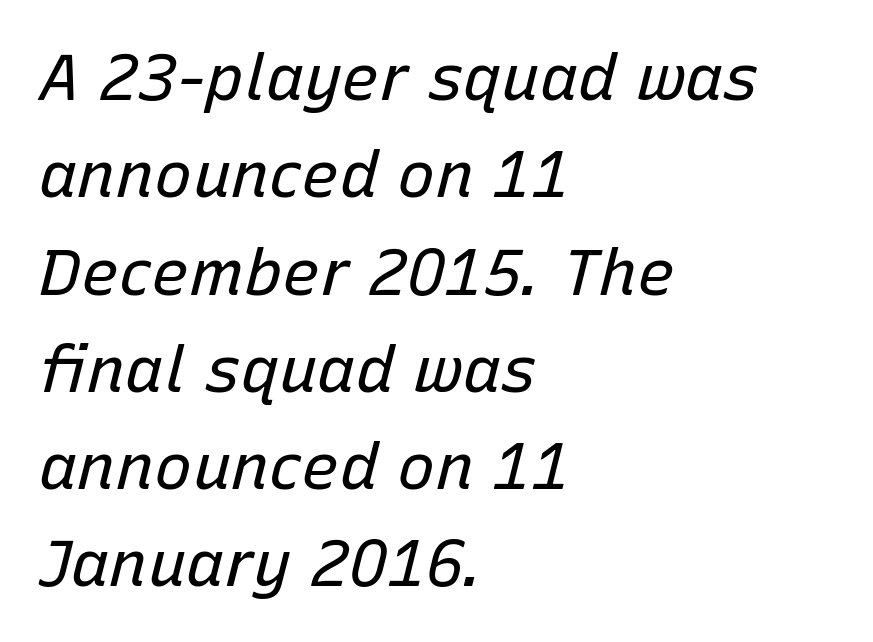
Q: Is the text bold? A: No.
Q: Is the text italic (slanted)? A: Yes, it leans right by about 15 degrees.
Q: Is the text underlined? A: No.
Q: How is the paragraph aligned? A: Left-aligned.
Q: Is the spacing between letters normal or unusually wide? A: Normal.
Q: Is the spacing between lines tight, normal or loose? A: Normal.
Q: Width (condensed, normal, or wide)? A: Normal.
Q: Stroke contrast? A: Low.
Q: x-height? A: Medium.
Q: Monospaced? A: No.
